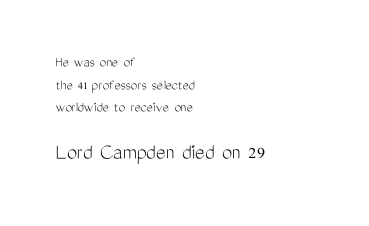
The image shows 23 px text type, upright; set left-aligned, normal line spacing (1.51x), normal letter spacing, not underlined; the second (bottom) block is 1.53x larger.
